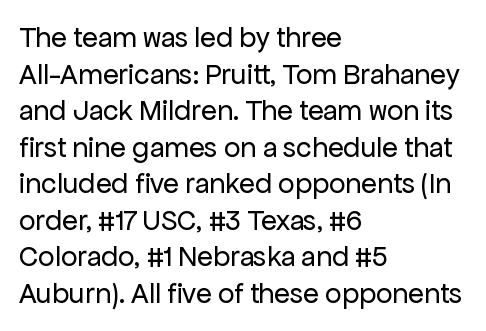
The letters advance in unequal steps, a hallmark of proportional type. The string is rendered with underlining switched off. The axis of the letterforms is exactly vertical. Honestly, the letter spacing is just normal — you wouldn't notice it. No chunkiness to these letters — they're not bold. The rendering uses a moderate line-height, typical for paragraphs.
